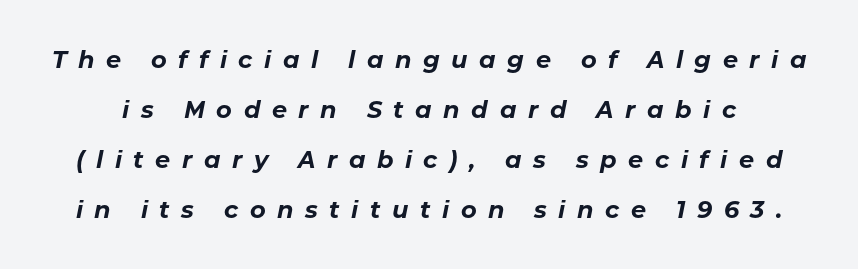
A clean baseline with only descenders dipping below it. The space between consecutive lines is lavish. Strokes here are thick enough to call this a true bold. Letter spacing: wide. You can tell it's italic because the verticals aren't actually vertical.
